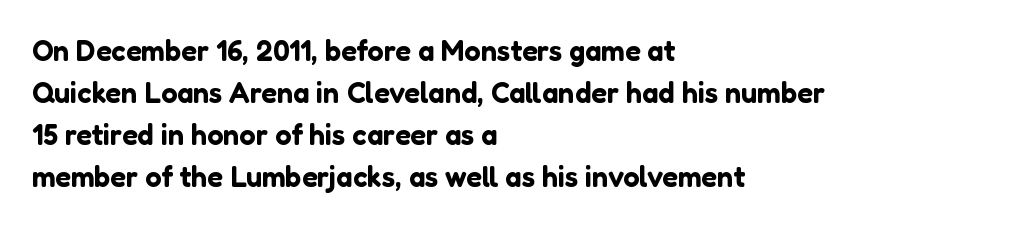
Q: Is the text italic (slanted)? A: No, it is upright.
Q: Is the typeface a serif or a sans-serif typeface? A: Sans-serif.
Q: Is the text underlined? A: No.
Q: How is the paragraph aligned? A: Left-aligned.
Q: Is the spacing between letters normal or unusually wide? A: Normal.
Q: Is the spacing between lines tight, normal or loose? A: Normal.
Q: Width (condensed, normal, or wide)? A: Normal.
Q: Stroke contrast? A: Low.
Q: x-height? A: Medium.
Q: Monospaced? A: No.
